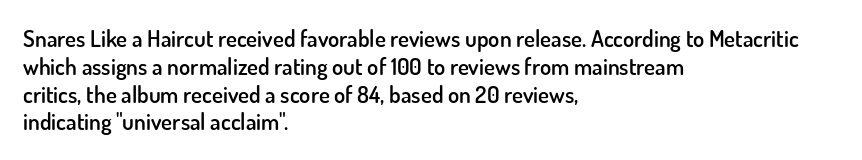
Q: Is the text bold? A: Semi-bold.
Q: Is the text italic (slanted)? A: No, it is upright.
Q: Is the text underlined? A: No.
Q: How is the paragraph aligned? A: Left-aligned.
Q: Is the spacing between letters normal or unusually wide? A: Normal.
